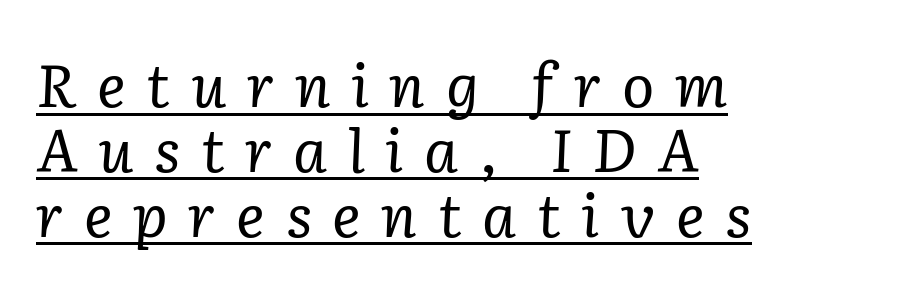
The image shows 60 px regular-weight serif type, italic (leaning right); set left-aligned, tight line spacing (1.08x), unusually wide letter spacing (+0.34 em), underlined; low stroke contrast and a medium x-height.
